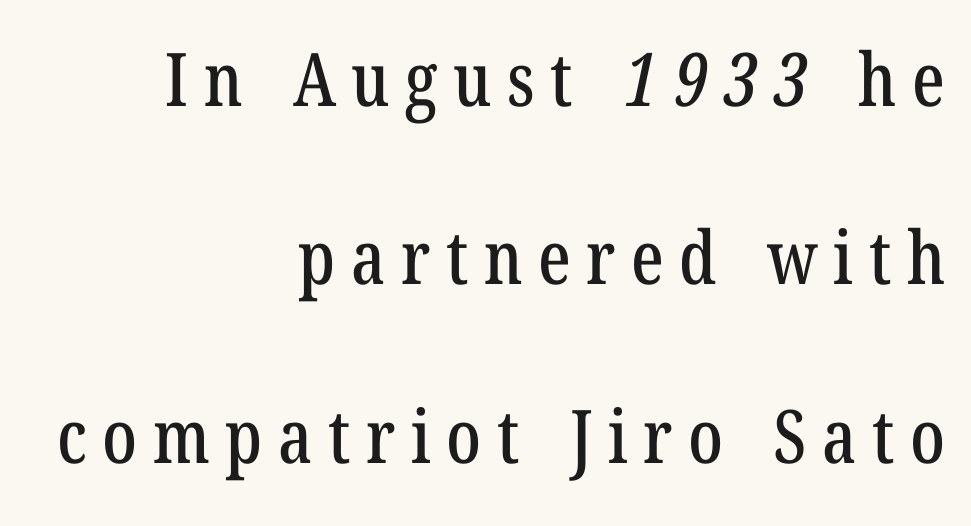
Q: Is the typeface a serif or a sans-serif typeface? A: Serif.
Q: Is the text underlined? A: No.
Q: How is the paragraph aligned? A: Right-aligned.
Q: Is the spacing between letters normal or unusually wide? A: Unusually wide.
Q: Is the spacing between lines tight, normal or loose? A: Loose.
Q: Width (condensed, normal, or wide)? A: Condensed.
Q: Stroke contrast? A: Low.
Q: x-height? A: Medium.
Q: Monospaced? A: No.
